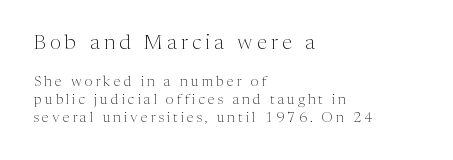
Weight: not bold — regular or lighter. The specimen reads as upright at a glance. Only glyphs here, with clear space below each row. A classic flush-left, rag-right setting is used for this passage. Regular leading. Compare the two chunks: the upper has the greater cap height.
